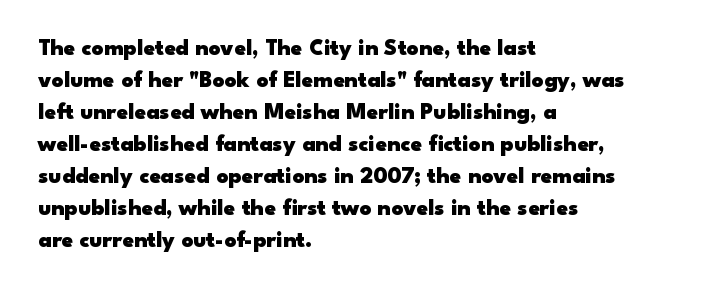
Compared with typical paragraphs, the rows here are spaced about the same. In terms of posture, this sample is upright. You'd pick this weight for a headline — it's a proper bold. Typeset ragged right — the left edge is the straight one.
